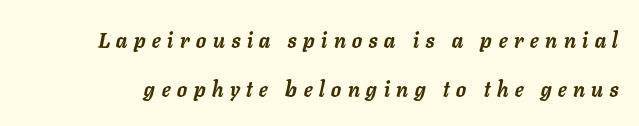
The tracking jumps out immediately: characters are airy and widely separated. Weight: bold. The leading is generous, giving the passage an open texture. Nobody drew a line under any word here. The specimen reads as italic at a glance.
